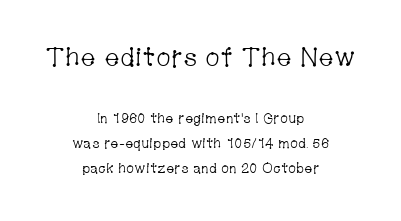
{"italic": "no", "bold": "no", "underline": "no", "align": "center", "line_spacing_ratio": 1.78, "letter_spacing": "normal", "letter_spacing_em": 0.0, "larger_block": "first", "size_ratio": 1.86, "glyph_px": 26}
